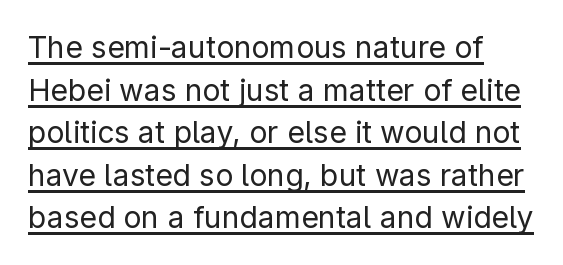
{"serif": "no", "italic": "no", "bold": "no", "weight": "regular", "width": "normal", "stroke_contrast": "low", "x_height": "medium", "monospaced": "no", "underline": "yes", "align": "left", "line_spacing": "normal", "line_spacing_ratio": 1.42, "letter_spacing": "normal", "letter_spacing_em": 0.0, "glyph_px": 30}
